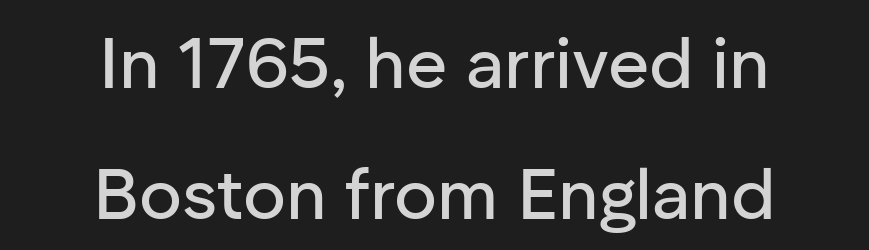
{"serif": "no", "italic": "no", "width": "normal", "stroke_contrast": "low", "x_height": "medium", "monospaced": "no", "underline": "no", "align": "center", "line_spacing_ratio": 1.84, "letter_spacing": "normal", "letter_spacing_em": 0.0, "glyph_px": 71}
